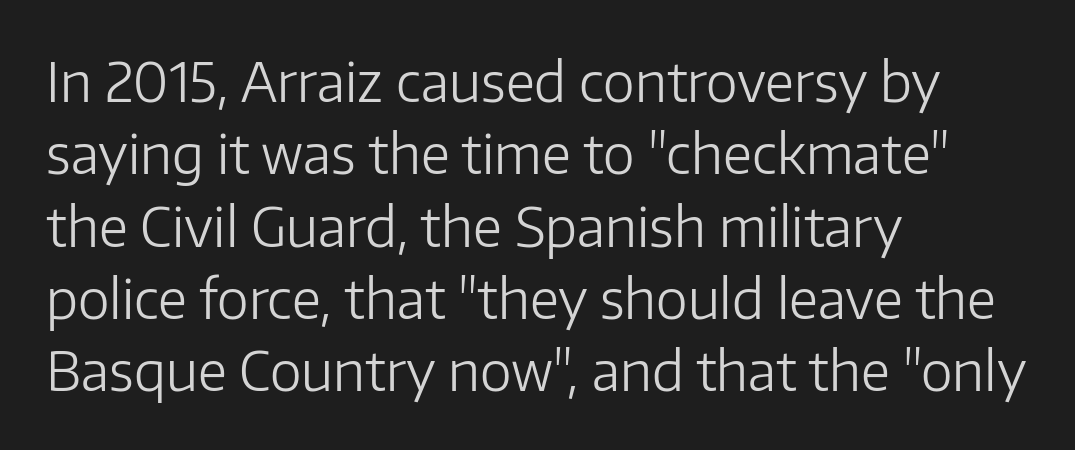
Q: Is the text bold? A: No.
Q: Is the text italic (slanted)? A: No, it is upright.
Q: Is the typeface a serif or a sans-serif typeface? A: Sans-serif.
Q: Is the text underlined? A: No.
Q: How is the paragraph aligned? A: Left-aligned.
Q: Is the spacing between letters normal or unusually wide? A: Normal.
Q: Is the spacing between lines tight, normal or loose? A: Normal.
Q: Width (condensed, normal, or wide)? A: Normal.
Q: Stroke contrast? A: Low.
Q: x-height? A: Medium.
Q: Monospaced? A: No.
